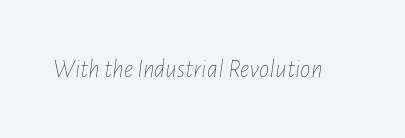
The image shows 26 px text type, italic (leaning right); set normal letter spacing, not underlined.
